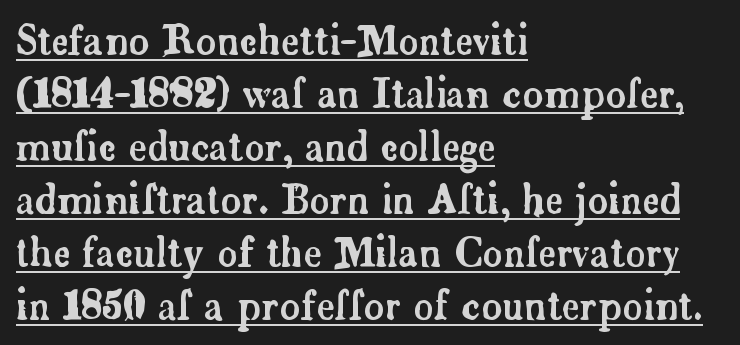
{"serif": "yes", "italic": "no", "width": "normal", "stroke_contrast": "low", "x_height": "small", "monospaced": "no", "underline": "yes", "align": "left", "line_spacing": "normal", "line_spacing_ratio": 1.36, "letter_spacing": "normal", "letter_spacing_em": 0.0, "glyph_px": 39}
